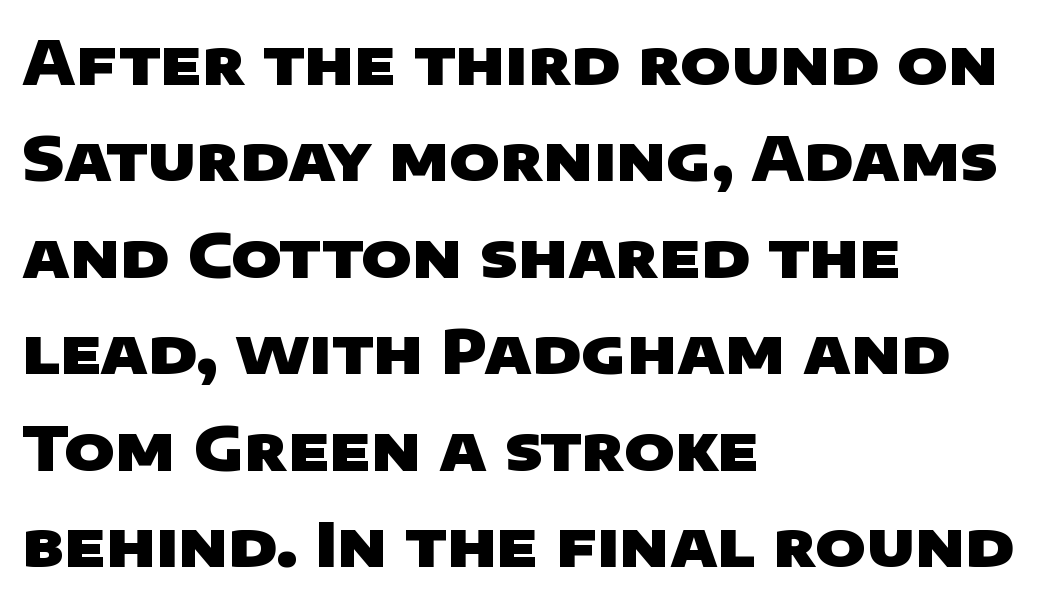
Serifs: no, the terminals of the letterforms are clean. The line-height multiplier appears to be the usual default. Character widths vary here, with narrow letters taking less room than wide ones. The letterforms sit shoulder to shoulder at normal distance. Heft: maximum for text — a bold.
